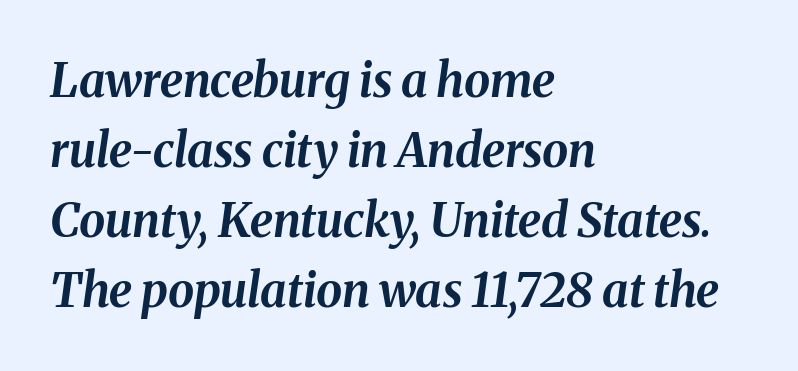
Q: Is the text bold? A: Yes.
Q: Is the text italic (slanted)? A: Yes, it leans right by about 8 degrees.
Q: Is the text underlined? A: No.
Q: How is the paragraph aligned? A: Left-aligned.
Q: Is the spacing between letters normal or unusually wide? A: Normal.
Q: Is the spacing between lines tight, normal or loose? A: Normal.
Q: Width (condensed, normal, or wide)? A: Normal.
Q: Stroke contrast? A: Medium.
Q: x-height? A: Medium.
Q: Monospaced? A: No.
